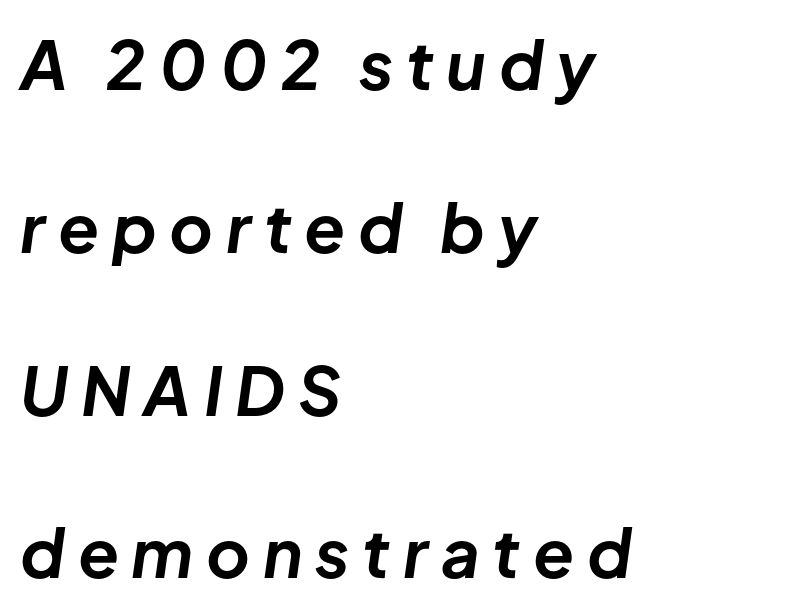
The image shows 67 px bold type, italic (leaning right); set left-aligned, loose line spacing (2.43x), not underlined; low stroke contrast and a medium x-height.
